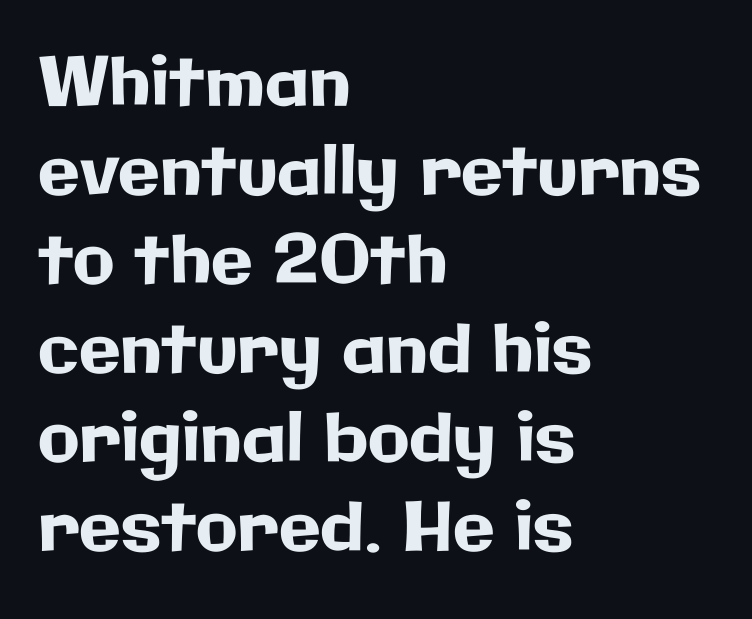
{"serif": "no", "italic": "no", "width": "normal", "stroke_contrast": "low", "x_height": "medium", "monospaced": "no", "underline": "no", "align": "left", "line_spacing": "normal", "line_spacing_ratio": 1.31, "letter_spacing": "normal", "letter_spacing_em": 0.0, "glyph_px": 68}
